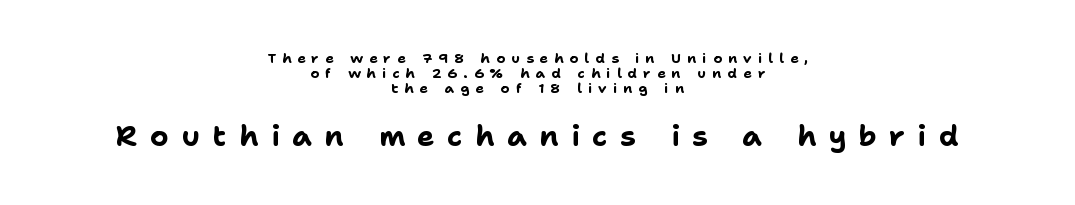
The face used here appears at its bigger size in the lower chunk. Proportional: the letters do not fall into vertical columns. There is plenty of visible air inserted between adjacent glyphs. The rendering uses a small line-height, squeezing the rows. The characters display no serif detailing; their extremities are plain. This rendering features lettering with no underline.
